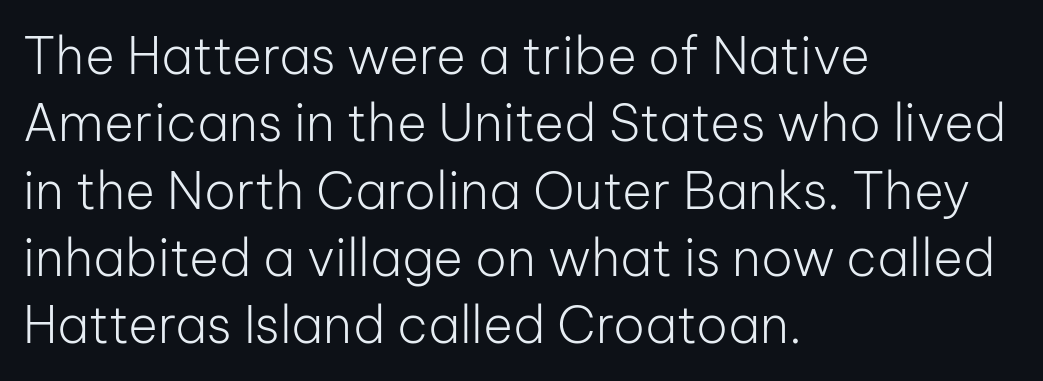
Q: Is the text bold? A: No.
Q: Is the text italic (slanted)? A: No, it is upright.
Q: Is the typeface a serif or a sans-serif typeface? A: Sans-serif.
Q: Is the text underlined? A: No.
Q: How is the paragraph aligned? A: Left-aligned.
Q: Is the spacing between letters normal or unusually wide? A: Normal.
Q: Is the spacing between lines tight, normal or loose? A: Normal.
Q: Width (condensed, normal, or wide)? A: Normal.
Q: Stroke contrast? A: Low.
Q: x-height? A: Medium.
Q: Monospaced? A: No.
